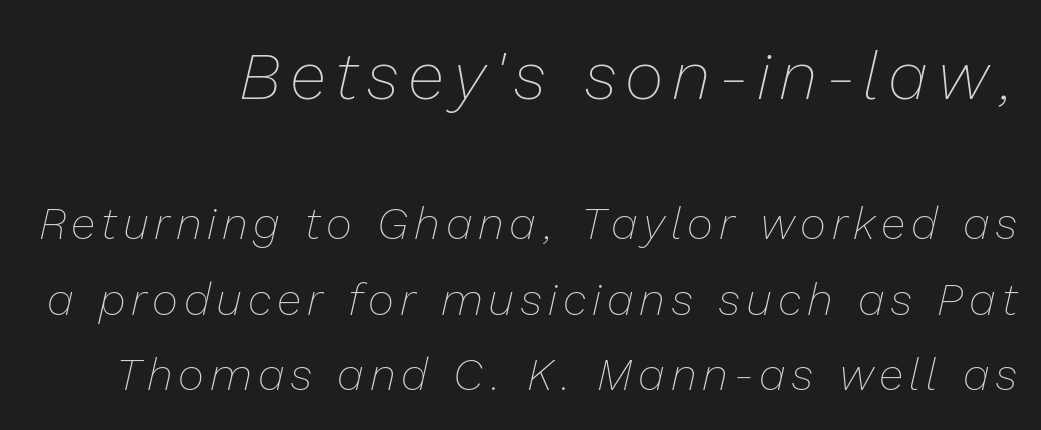
The image shows 67 px thin type, italic (leaning right); set right-aligned, normal line spacing (1.67x), not underlined; the first (top) block is 1.49x larger; low stroke contrast and a medium x-height.
